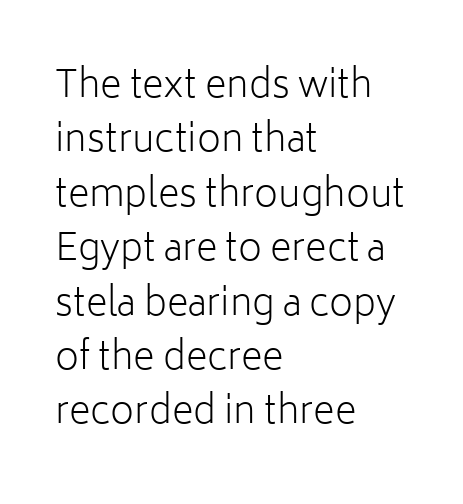
Varying glyph widths throughout — classic text-font behaviour. Look at the bottom of the vertical strokes: they stop flat, with no serifs. Honestly, the row spacing looks completely unremarkable. The passage shown is not bold in any degree.
